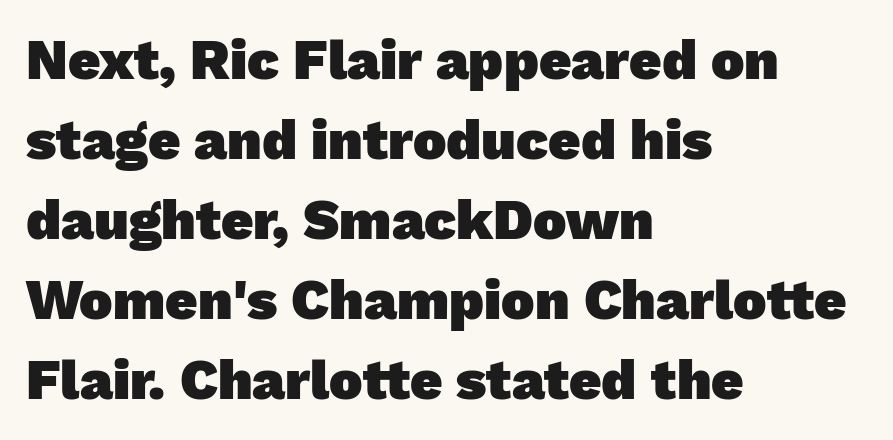
{"serif": "no", "bold": "yes", "weight": "heavy", "width": "normal", "stroke_contrast": "low", "x_height": "medium", "monospaced": "no", "underline": "no", "align": "left", "line_spacing": "normal", "line_spacing_ratio": 1.43, "letter_spacing": "normal", "letter_spacing_em": 0.0, "glyph_px": 56}
